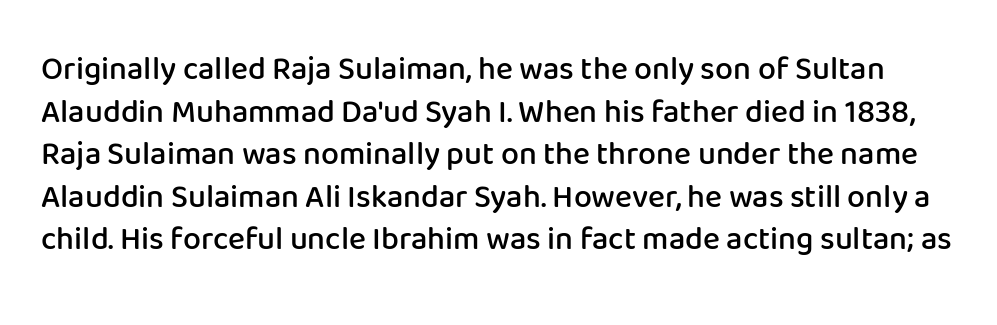
{"serif": "no", "italic": "no", "bold": "semi", "weight": "semibold", "width": "normal", "stroke_contrast": "low", "x_height": "medium", "monospaced": "no", "underline": "no", "line_spacing": "normal", "line_spacing_ratio": 1.33, "letter_spacing": "normal", "letter_spacing_em": 0.0, "glyph_px": 32}
